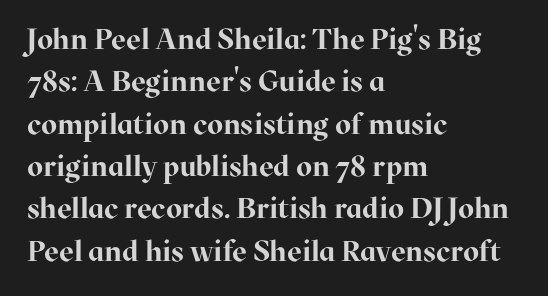
Reading down the column, the eye jumps a familiar distance to each next line. Each letter keeps its own natural width here, so spacing adapts to shape. This sample is left-justified, so line endings fall wherever the words run out. You can tell it's not italic because the verticals are truly vertical. Weight: bold. Yep, those are serifs on the letters.
